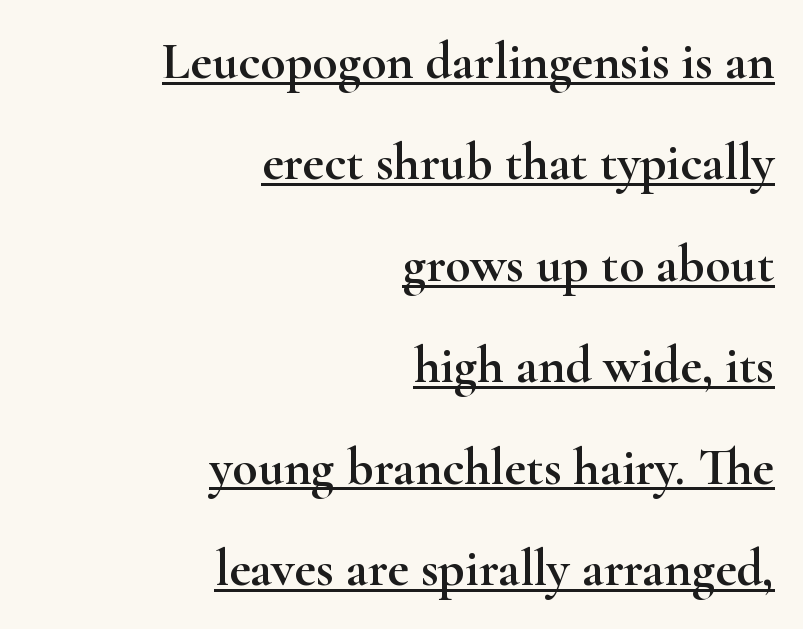
{"serif": "yes", "italic": "no", "width": "wide", "stroke_contrast": "high", "x_height": "small", "monospaced": "no", "underline": "yes", "align": "right", "line_spacing": "loose", "line_spacing_ratio": 1.95, "letter_spacing": "normal", "letter_spacing_em": 0.0, "glyph_px": 52}
